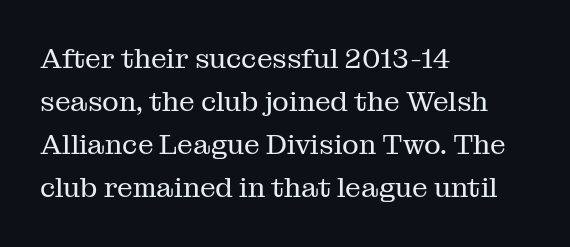
A roman cut, with each character standing at attention. Character widths vary here, with narrow letters taking less room than wide ones. This rendering employs a face with finishing strokes, i.e., a serif. The lines in this sample share a left origin and differ only in where they stop. The face used here is rendered with its standard letterfit. Does the leading feel generous? No, just average.
